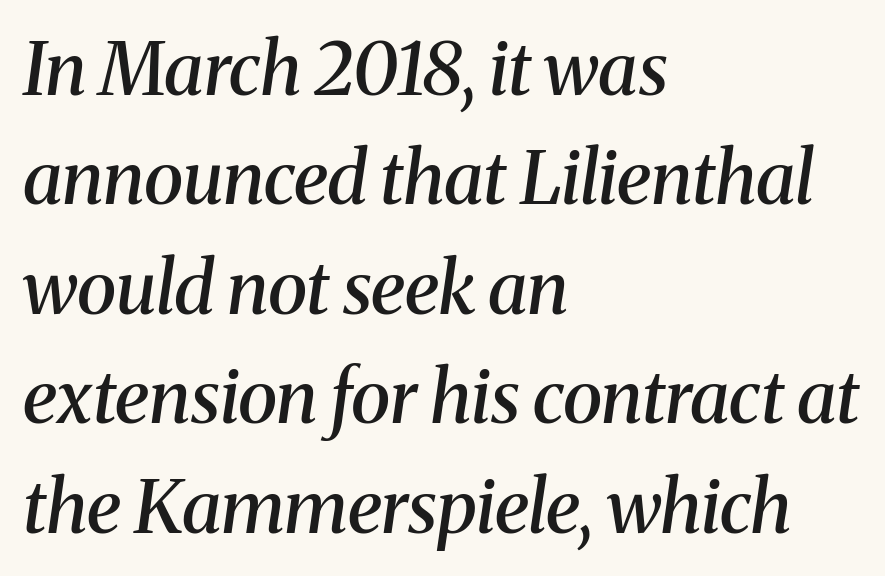
The gap between lines stays unmarked. The face used here is a semibold: visibly heavier than regular, lighter than bold. The type family on display is of the serif kind. Looks like regular typesetting: each glyph gets only the width it needs. How are the letters spaced? Ordinarily, with no added tracking.
